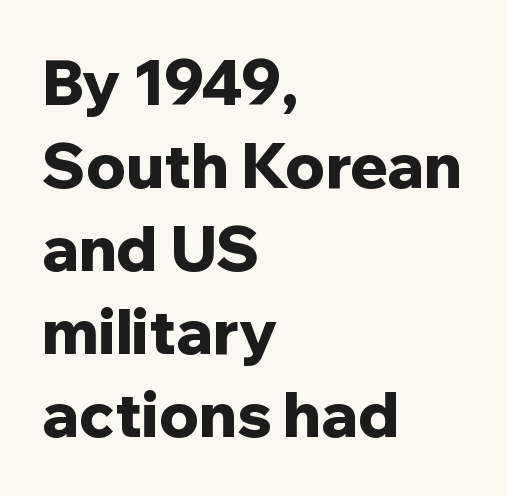
Q: Is the text bold? A: Yes.
Q: Is the text italic (slanted)? A: No, it is upright.
Q: Is the typeface a serif or a sans-serif typeface? A: Sans-serif.
Q: Is the text underlined? A: No.
Q: How is the paragraph aligned? A: Left-aligned.
Q: Is the spacing between letters normal or unusually wide? A: Normal.
Q: Is the spacing between lines tight, normal or loose? A: Normal.
Q: Width (condensed, normal, or wide)? A: Normal.
Q: Stroke contrast? A: Low.
Q: x-height? A: Medium.
Q: Monospaced? A: No.
